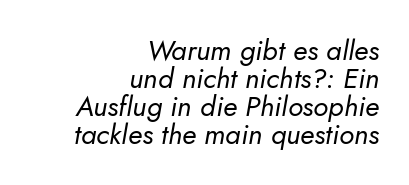
The image shows 28 px regular-weight type, italic (leaning right); set right-aligned, tight line spacing (1.0x), normal letter spacing, not underlined; low stroke contrast and a small x-height.
